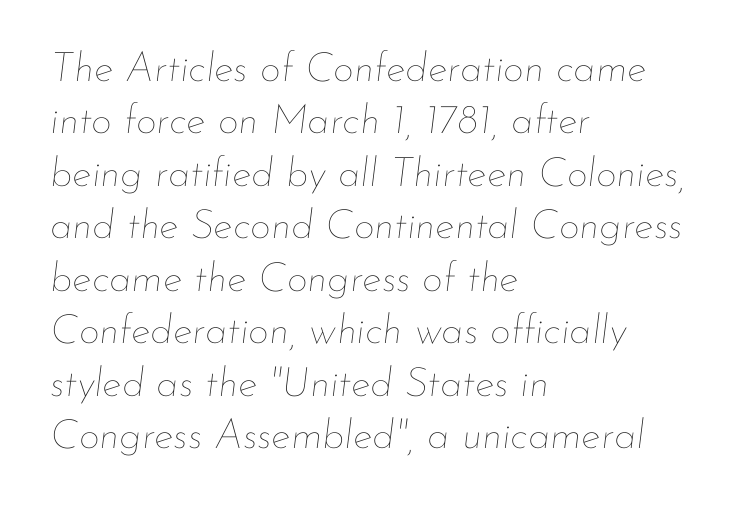
Q: Is the text bold? A: No.
Q: Is the text italic (slanted)? A: Yes, it leans right by about 7 degrees.
Q: Is the text underlined? A: No.
Q: How is the paragraph aligned? A: Left-aligned.
Q: Is the spacing between letters normal or unusually wide? A: Normal.
Q: Is the spacing between lines tight, normal or loose? A: Normal.
Q: Width (condensed, normal, or wide)? A: Normal.
Q: Stroke contrast? A: Low.
Q: x-height? A: Small.
Q: Monospaced? A: No.
